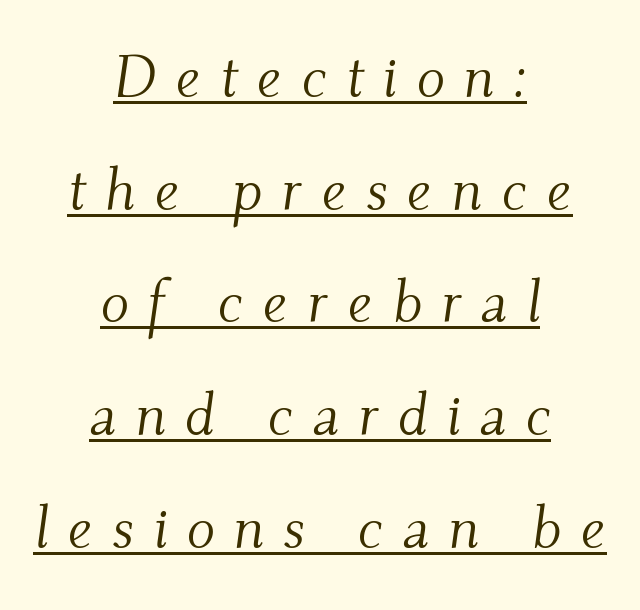
Q: Is the text bold? A: No.
Q: Is the text italic (slanted)? A: Yes, it leans right by about 9 degrees.
Q: Is the typeface a serif or a sans-serif typeface? A: Serif.
Q: Is the text underlined? A: Yes.
Q: How is the paragraph aligned? A: Centered.
Q: Is the spacing between letters normal or unusually wide? A: Unusually wide.
Q: Is the spacing between lines tight, normal or loose? A: Loose.
Q: Width (condensed, normal, or wide)? A: Normal.
Q: Stroke contrast? A: Medium.
Q: x-height? A: Small.
Q: Monospaced? A: No.
